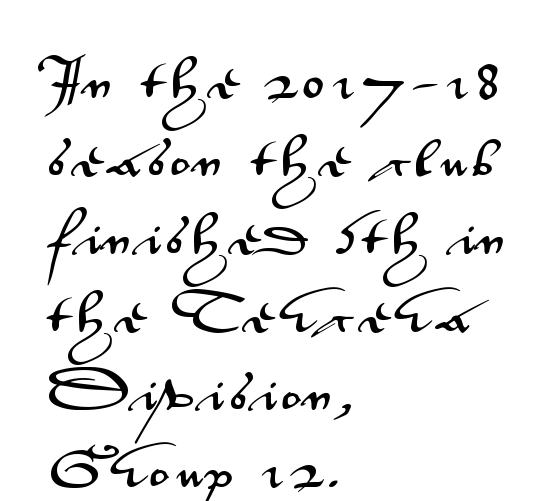
Q: Is the text italic (slanted)? A: Yes.
Q: Is the typeface a serif or a sans-serif typeface? A: Sans-serif.
Q: Is the text underlined? A: No.
Q: How is the paragraph aligned? A: Left-aligned.
Q: Is the spacing between lines tight, normal or loose? A: Loose.
Q: Width (condensed, normal, or wide)? A: Wide.
Q: Stroke contrast? A: Medium.
Q: x-height? A: Small.
Q: Monospaced? A: No.
